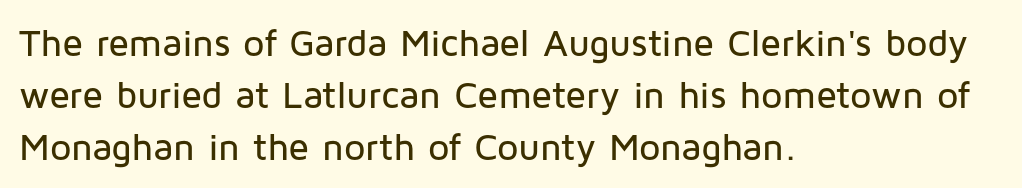
{"serif": "no", "italic": "no", "width": "normal", "stroke_contrast": "low", "x_height": "medium", "monospaced": "no", "underline": "no", "align": "left", "line_spacing": "normal", "line_spacing_ratio": 1.37, "letter_spacing": "normal", "letter_spacing_em": 0.0, "glyph_px": 38}
